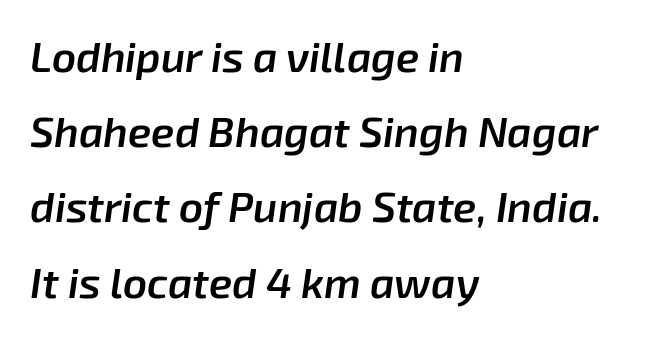
Weight check: semibold — heavier than regular, not quite bold. These lines keep a tight, regular rhythm from letter to letter. The passage is arranged the way most books set body copy — flush left. The face used here is proportionally spaced, like ordinary book or web type. Does the lettering tilt? It does — this is italic.
